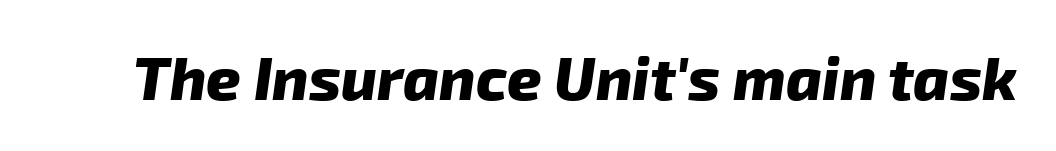
The image shows 60 px heavy sans-serif type; set normal letter spacing, not underlined; low stroke contrast and a medium x-height.
